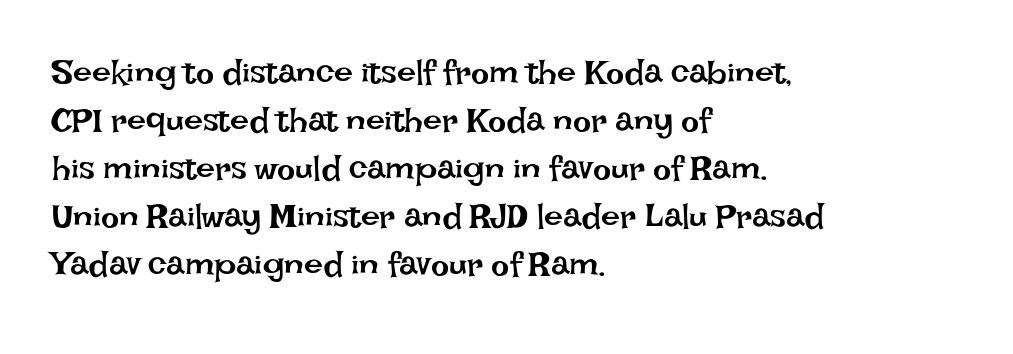
The image shows 34 px regular-weight type, upright; set left-aligned, normal line spacing (1.41x), normal letter spacing, not underlined; low stroke contrast and a large x-height.
